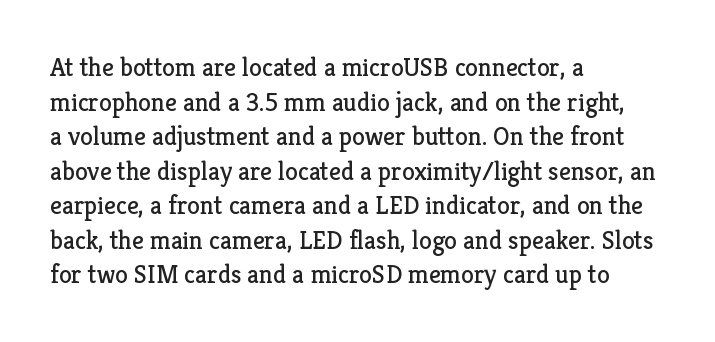
No chunkiness to these letters — they're not bold. A classic flush-left, rag-right setting is used for this passage. One glance says typical: line gaps are just what's usual. The letters sit at their default tracking, neither squeezed nor spread.
